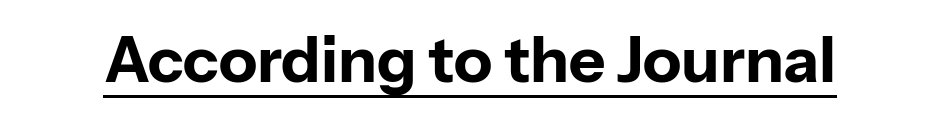
The image shows 63 px bold sans-serif type, upright; set normal letter spacing, underlined; low stroke contrast and a medium x-height.
